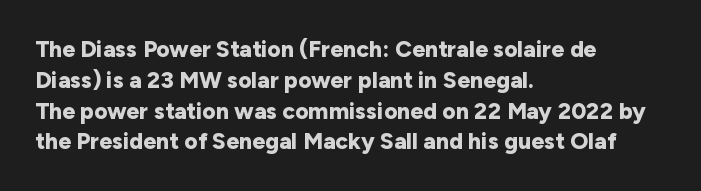
It's the straight-up-and-down kind of type. Descender tails drop into unmarked territory. Weight check: bold — yes, fully. Line beginnings align vertically; line endings do not.
